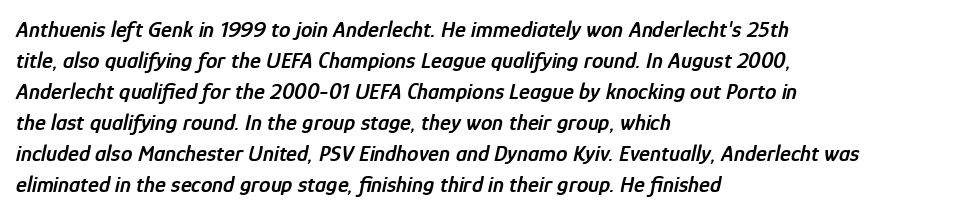
The image shows 23 px text type, italic (leaning right); set left-aligned, normal line spacing (1.35x), normal letter spacing, not underlined.
